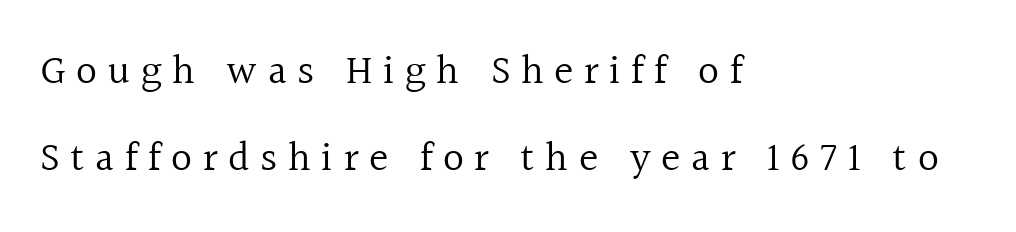
The image shows 41 px regular-weight serif type, upright; set left-aligned, loose line spacing (2.12x), unusually wide letter spacing (+0.26 em), not underlined; a medium x-height.
